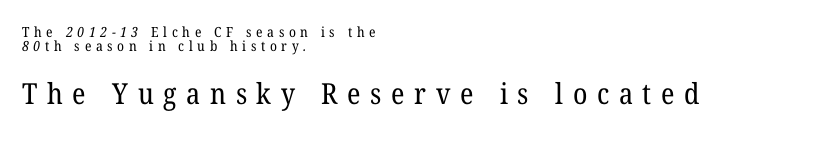
Q: Is the text bold? A: No.
Q: Is the typeface a serif or a sans-serif typeface? A: Serif.
Q: Is the text underlined? A: No.
Q: How is the paragraph aligned? A: Left-aligned.
Q: Is the spacing between letters normal or unusually wide? A: Unusually wide.
Q: Is the spacing between lines tight, normal or loose? A: Tight.
Q: Which block of text is set in a larger size, the first (top) or the second (bottom)? A: The second (bottom) one.
Q: Width (condensed, normal, or wide)? A: Normal.
Q: Stroke contrast? A: Low.
Q: x-height? A: Medium.
Q: Monospaced? A: No.
